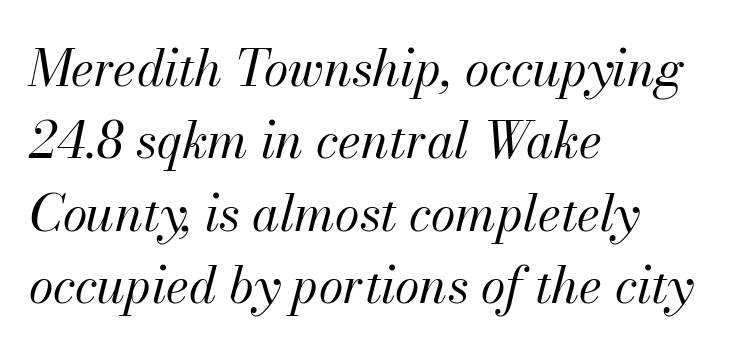
Q: Is the text bold? A: No.
Q: Is the text italic (slanted)? A: Yes, it leans right by about 13 degrees.
Q: Is the text underlined? A: No.
Q: How is the paragraph aligned? A: Left-aligned.
Q: Is the spacing between letters normal or unusually wide? A: Normal.
Q: Is the spacing between lines tight, normal or loose? A: Normal.
Q: Width (condensed, normal, or wide)? A: Normal.
Q: Stroke contrast? A: Medium.
Q: x-height? A: Small.
Q: Monospaced? A: No.
